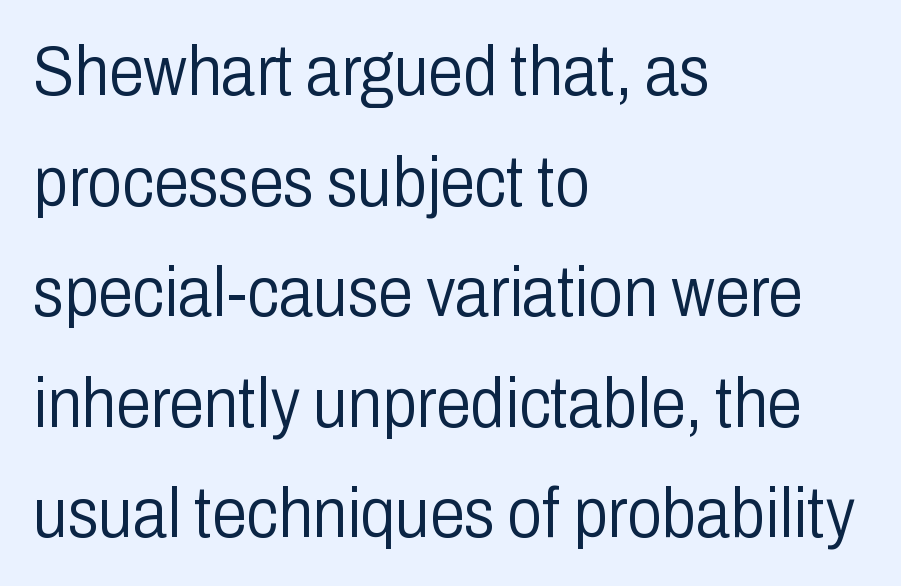
No letter is thick-stroked: the sample isn't bold. Unlike italic type, these characters show no tilt at all. Compared with typical body copy, the letter spacing here is the same. Only glyphs here, with clear space below each row. Think of a printed novel: that variable character pitch is what you see here. Notice how the passage keeps a crisp vertical edge on the left only.
